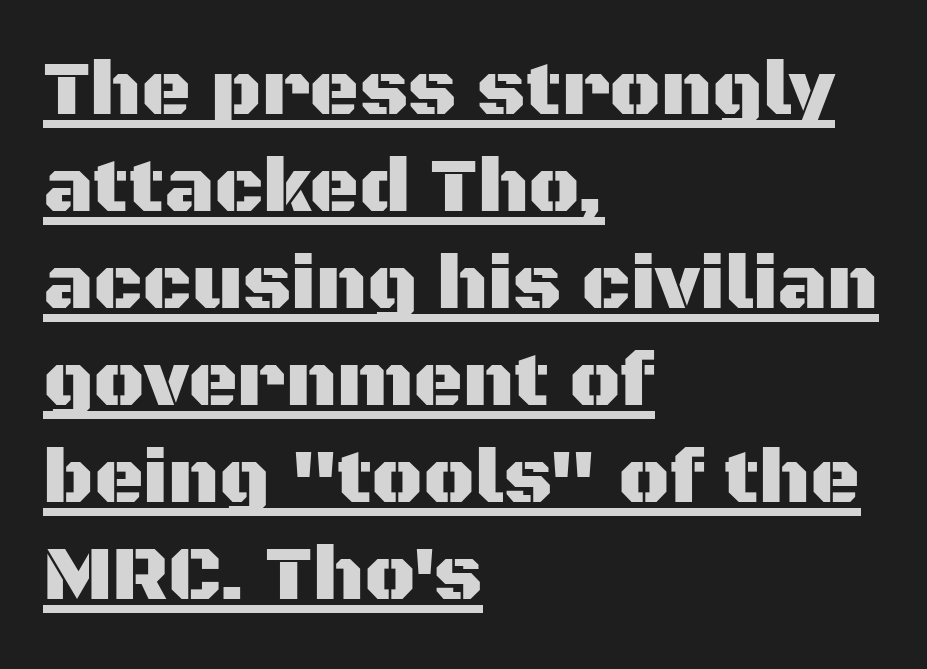
The image shows 77 px sans-serif type, upright; set left-aligned, normal line spacing (1.26x), normal letter spacing, underlined; medium stroke contrast and a large x-height.
